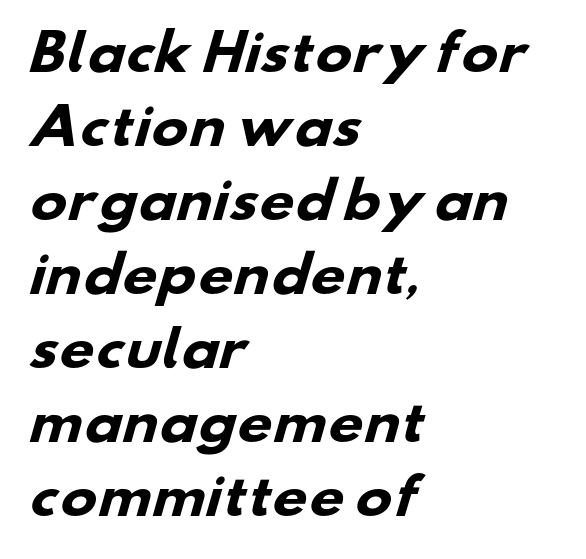
The image shows 49 px heavy, wide sans-serif type; set left-aligned, normal line spacing (1.51x), normal letter spacing, not underlined; low stroke contrast and a small x-height.
